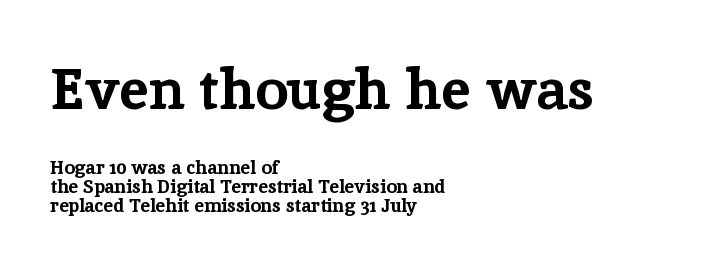
The glyphs in this specimen are seriffed. Do the characters align in a grid? No, the font is proportional. Bigger letters appear in the top chunk; the bottom chunk is reduced. No word sits above an underline. Typesetter's note: full bold, strokes at maximum text heaviness. If you measured baseline to baseline, you'd find a short distance.
